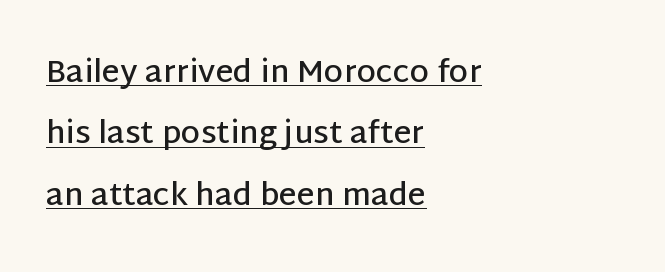
Underlined type. A fair bit of extra ink — the face is semibold, not bold. A typesetter would label this face a sans. The line-height multiplier appears high, well above default. Each word holds together tightly as a unit, with standard inter-letter gaps. The text block is weighted toward the left margin, trailing off unevenly rightward.
